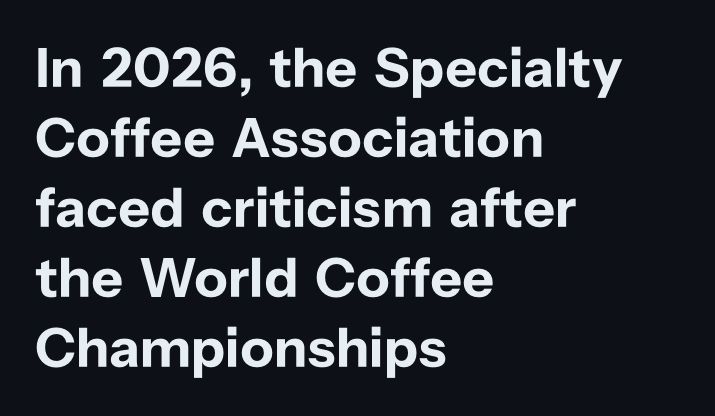
{"serif": "no", "italic": "no", "bold": "yes", "weight": "bold", "width": "normal", "stroke_contrast": "low", "x_height": "medium", "monospaced": "no", "underline": "no", "align": "left", "line_spacing": "normal", "line_spacing_ratio": 1.25, "letter_spacing": "normal", "letter_spacing_em": 0.0, "glyph_px": 56}
